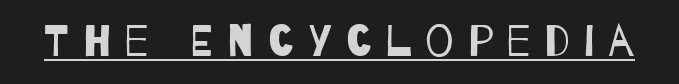
Inter-character spacing is expanded well beyond the font's built-in metrics. Looks like regular typesetting: each glyph gets only the width it needs. Stroke terminals: plain, sans-serif. Summary of weight: not heavy and not bold. The words here are underlined.
